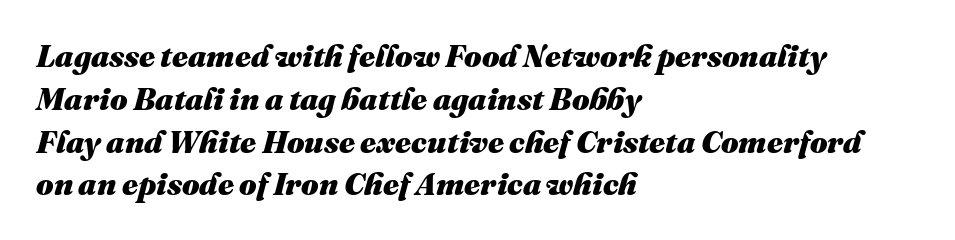
These lines are rendered in a variable-pitch font. The characters look thick and weighty, a clear bold. What stands out about the letter spacing? Nothing — it is the standard amount. The paragraph has a hard left edge and a soft right edge. Compared with ordinary roman type, these characters are visibly tilted. In terms of leading, this rendering sits right in the middle.
